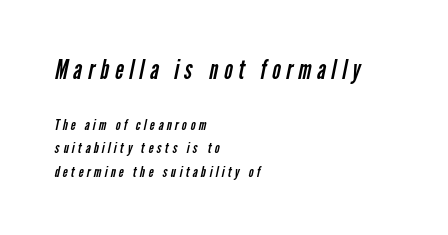
{"bold": "no", "underline": "no", "align": "left", "line_spacing": "normal", "line_spacing_ratio": 1.55, "letter_spacing": "wide", "letter_spacing_em": 0.22, "larger_block": "first", "size_ratio": 1.73, "glyph_px": 26}
